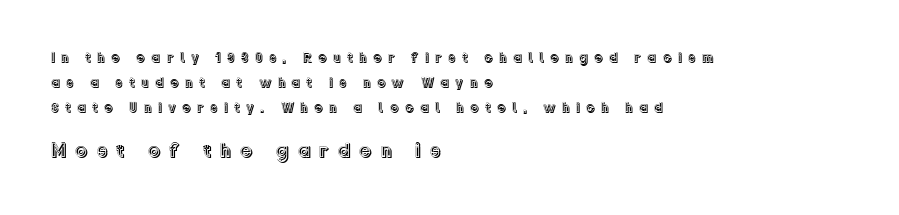
The image shows 20 px text type, upright; set left-aligned, line spacing 1.79x, unusually wide letter spacing (+0.43 em), not underlined; the second (bottom) block is 1.43x larger.
